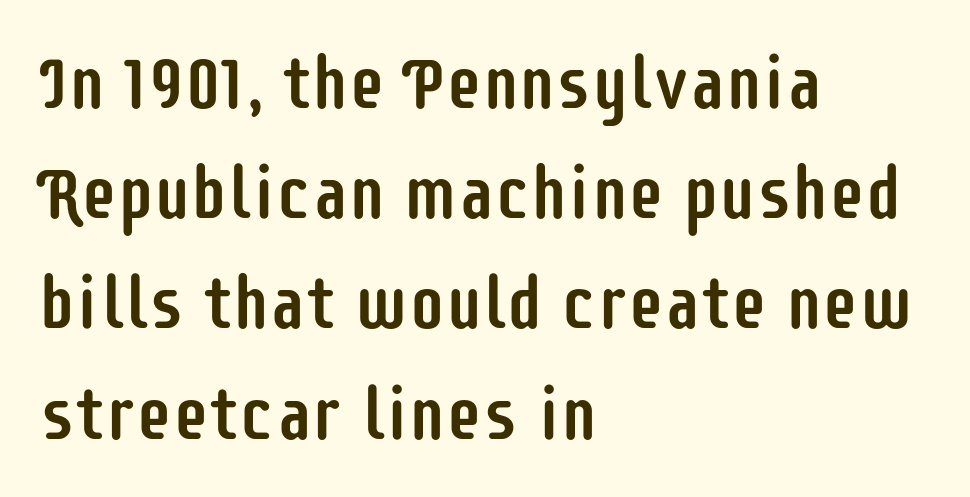
Upright lettering throughout. Does the leading feel generous? No, just average. Casual observation: everything's shoved over to the left. Here the glyphs are tracked normally, forming tight word shapes. Looks like regular typesetting: each glyph gets only the width it needs. The characters display no serif detailing; their extremities are plain.
